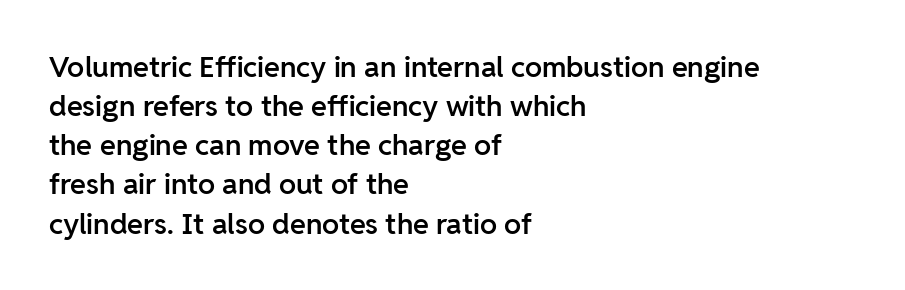
Q: Is the text bold? A: Semi-bold.
Q: Is the text italic (slanted)? A: No, it is upright.
Q: Is the typeface a serif or a sans-serif typeface? A: Sans-serif.
Q: Is the text underlined? A: No.
Q: How is the paragraph aligned? A: Left-aligned.
Q: Is the spacing between letters normal or unusually wide? A: Normal.
Q: Is the spacing between lines tight, normal or loose? A: Normal.
Q: Width (condensed, normal, or wide)? A: Normal.
Q: Stroke contrast? A: Low.
Q: x-height? A: Medium.
Q: Monospaced? A: No.
